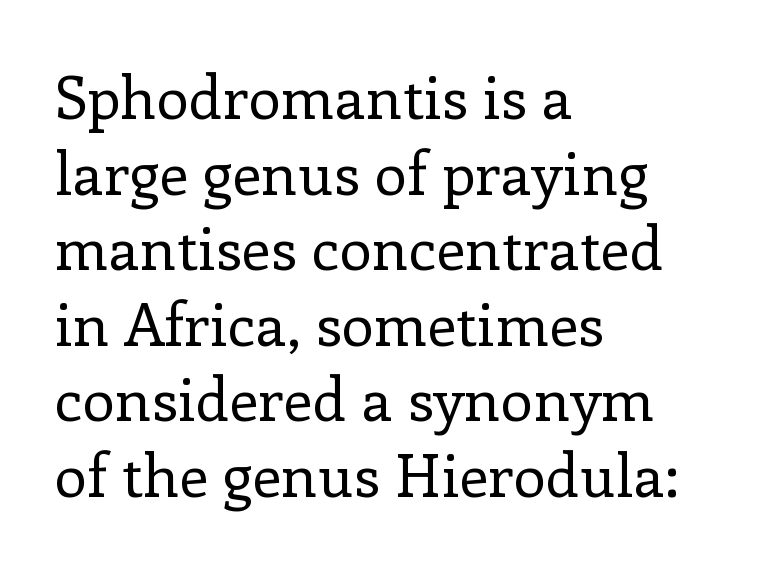
Spacing verdict: proportional, widths tailored to each character. The face used here is seriffed, in the tradition of book romans. Letters have the restrained weight of plain body copy at most. Every row of glyphs begins at an identical x-position on the left. It's the straight-up-and-down kind of type.
